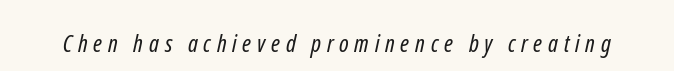
Ink coverage per letter is moderate at most. Descenders hang freely into open space. The gaps between neighbouring characters are conspicuously large.
